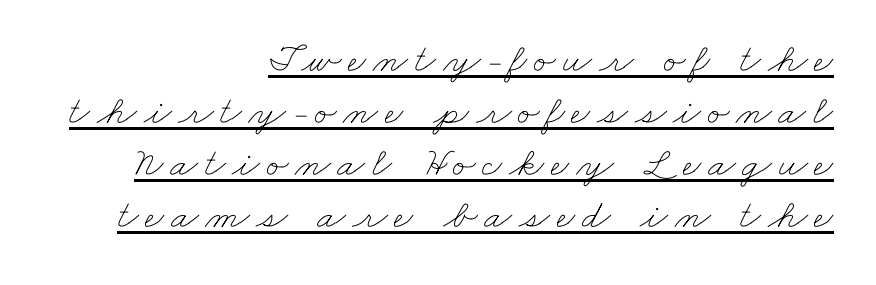
The image shows 41 px thin, wide type; set right-aligned, normal line spacing (1.27x), underlined; low stroke contrast and a small x-height.
